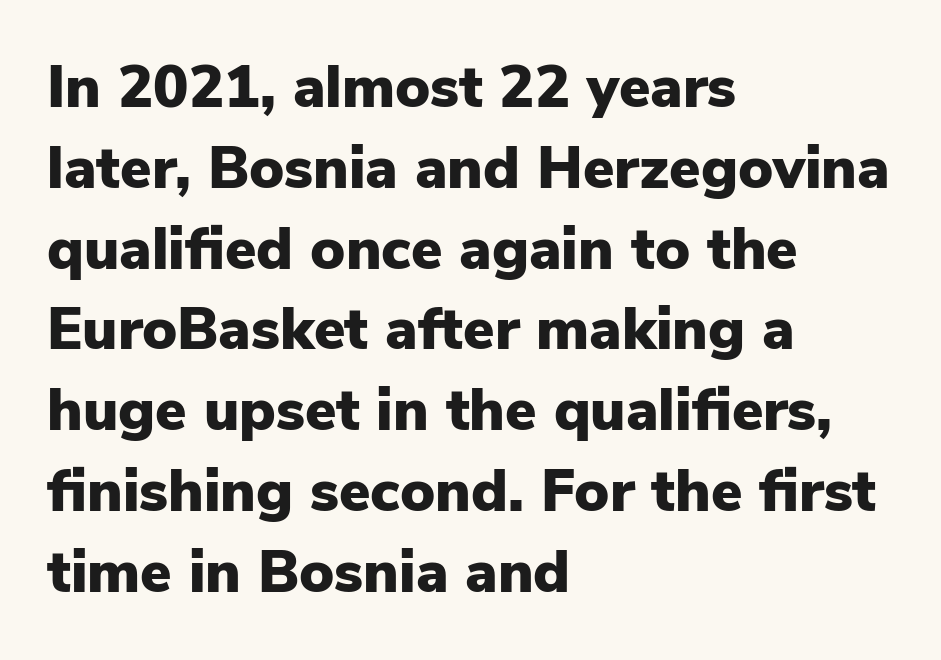
The image shows 59 px heavy sans-serif type, upright; set left-aligned, normal line spacing (1.37x), normal letter spacing, not underlined; low stroke contrast and a medium x-height.
